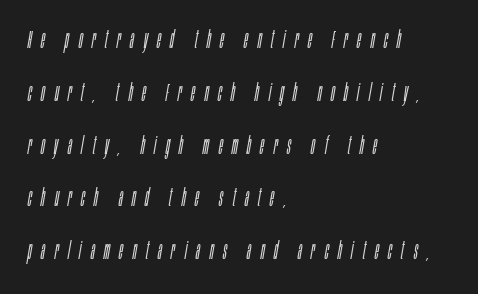
{"italic": "yes", "lean": "right", "slant_degrees": 10, "bold": "no", "underline": "no", "align": "left", "line_spacing": "loose", "line_spacing_ratio": 2.2, "letter_spacing": "wide", "letter_spacing_em": 0.39, "glyph_px": 24}
